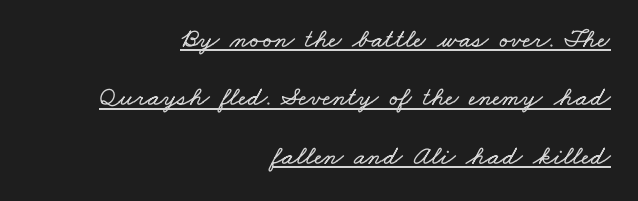
Caption: multi-line text, flush right, ragged left. The typesetter has applied underlining to the passage shown. Look at the tracking — it's just the regular setting, nothing added. Quick note: interline space is abundant.
